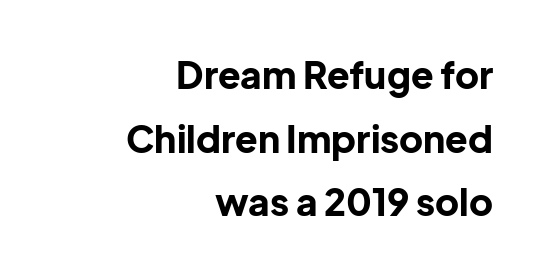
The image shows 37 px bold sans-serif type, upright; set right-aligned, line spacing 1.72x, normal letter spacing, not underlined; low stroke contrast and a medium x-height.
